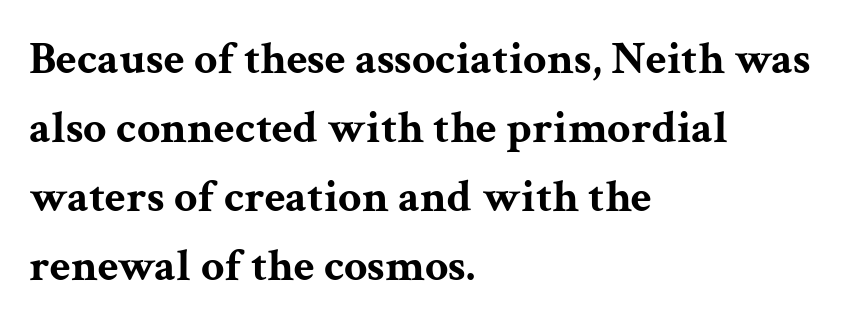
The image shows 46 px bold, wide serif type, upright; set left-aligned, normal line spacing (1.5x), normal letter spacing, not underlined; medium stroke contrast and a medium x-height.
